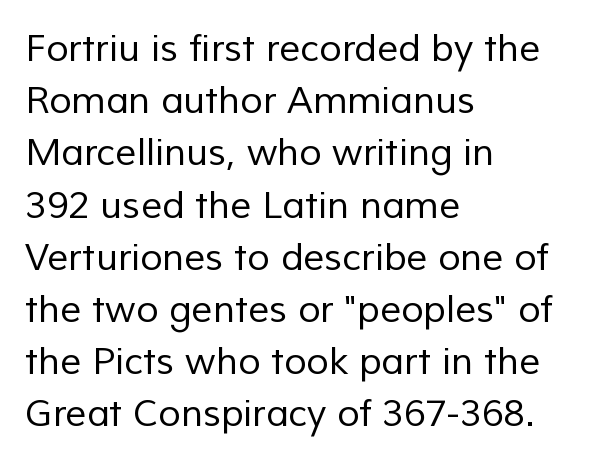
{"serif": "no", "bold": "no", "weight": "regular", "width": "normal", "stroke_contrast": "low", "x_height": "medium", "monospaced": "no", "underline": "no", "align": "left", "line_spacing": "normal", "line_spacing_ratio": 1.41, "letter_spacing": "normal", "letter_spacing_em": 0.0, "glyph_px": 37}
